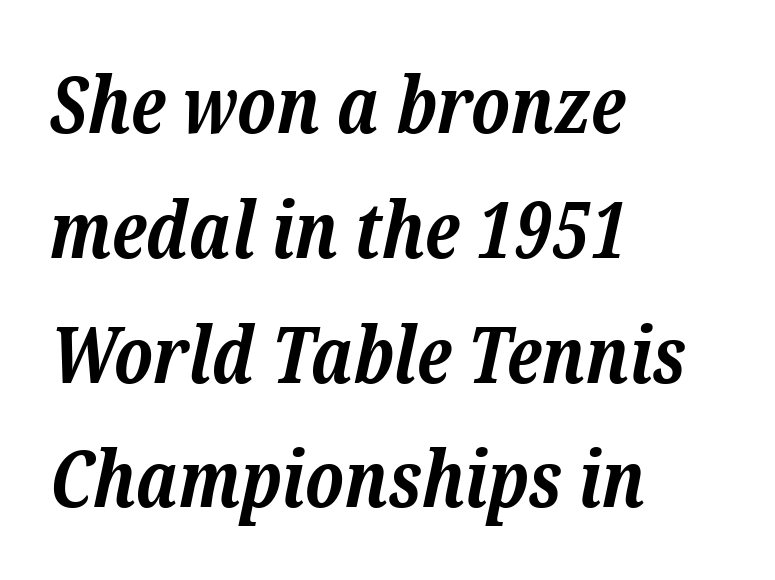
Q: Is the text bold? A: Yes.
Q: Is the text italic (slanted)? A: Yes, it leans right by about 12 degrees.
Q: Is the typeface a serif or a sans-serif typeface? A: Serif.
Q: Is the text underlined? A: No.
Q: How is the paragraph aligned? A: Left-aligned.
Q: Is the spacing between letters normal or unusually wide? A: Normal.
Q: Is the spacing between lines tight, normal or loose? A: Normal.
Q: Width (condensed, normal, or wide)? A: Normal.
Q: Stroke contrast? A: Low.
Q: x-height? A: Medium.
Q: Monospaced? A: No.
